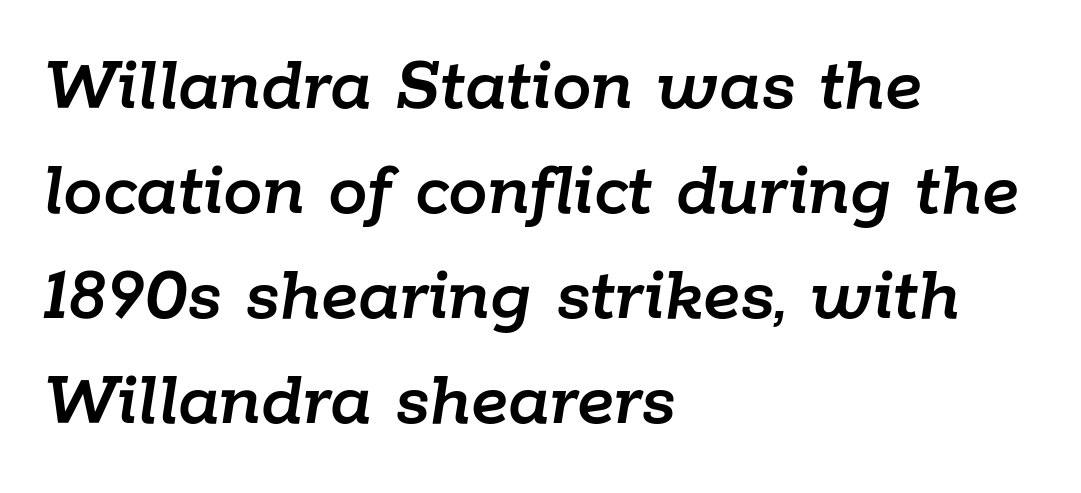
Q: Is the text italic (slanted)? A: Yes, it leans right by about 9 degrees.
Q: Is the text underlined? A: No.
Q: How is the paragraph aligned? A: Left-aligned.
Q: Is the spacing between letters normal or unusually wide? A: Normal.
Q: Is the spacing between lines tight, normal or loose? A: Normal.
Q: Width (condensed, normal, or wide)? A: Normal.
Q: Stroke contrast? A: Low.
Q: x-height? A: Medium.
Q: Monospaced? A: No.
